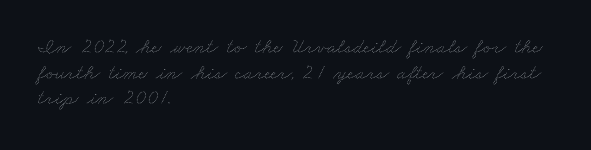
Q: Is the text bold? A: No.
Q: Is the text underlined? A: No.
Q: How is the paragraph aligned? A: Left-aligned.
Q: Is the spacing between letters normal or unusually wide? A: Normal.
